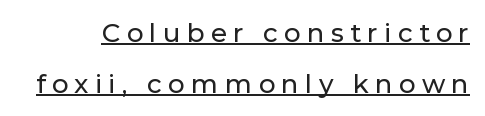
In terms of posture, this sample is upright. Words appear elongated and porous because spacing is wide. Quick note: interline space is abundant. Glance below the letters and you will spot a drawn line.
